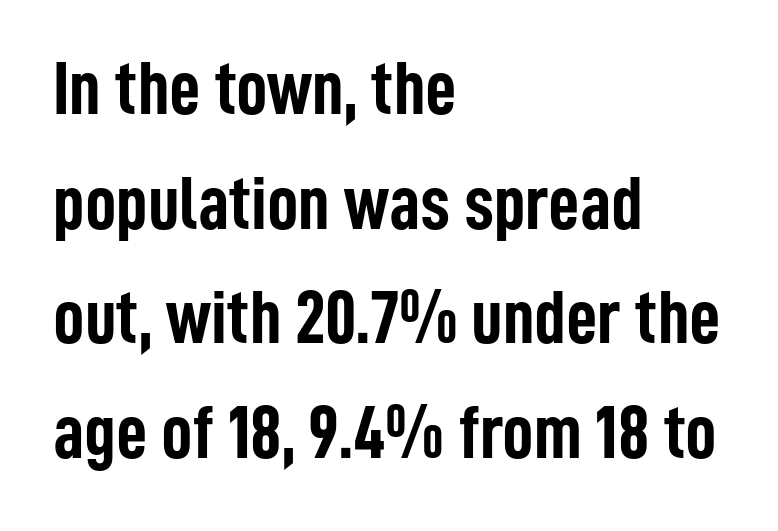
Q: Is the text bold? A: Yes.
Q: Is the text italic (slanted)? A: No, it is upright.
Q: Is the typeface a serif or a sans-serif typeface? A: Sans-serif.
Q: Is the text underlined? A: No.
Q: How is the paragraph aligned? A: Left-aligned.
Q: Is the spacing between letters normal or unusually wide? A: Normal.
Q: Is the spacing between lines tight, normal or loose? A: Normal.
Q: Width (condensed, normal, or wide)? A: Condensed.
Q: Stroke contrast? A: Low.
Q: x-height? A: Medium.
Q: Monospaced? A: No.
